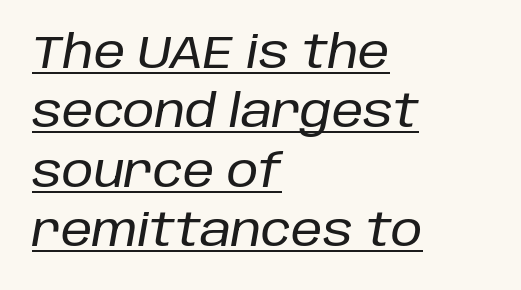
Q: Is the text italic (slanted)? A: Yes, it leans right by about 10 degrees.
Q: Is the text underlined? A: Yes.
Q: How is the paragraph aligned? A: Left-aligned.
Q: Is the spacing between letters normal or unusually wide? A: Normal.
Q: Is the spacing between lines tight, normal or loose? A: Normal.
Q: Width (condensed, normal, or wide)? A: Normal.
Q: Stroke contrast? A: Low.
Q: x-height? A: Large.
Q: Monospaced? A: No.
